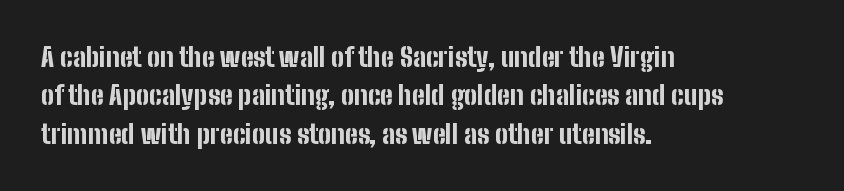
The image shows 26 px bold type, upright; set left-aligned, normal line spacing (1.48x), normal letter spacing, not underlined.
